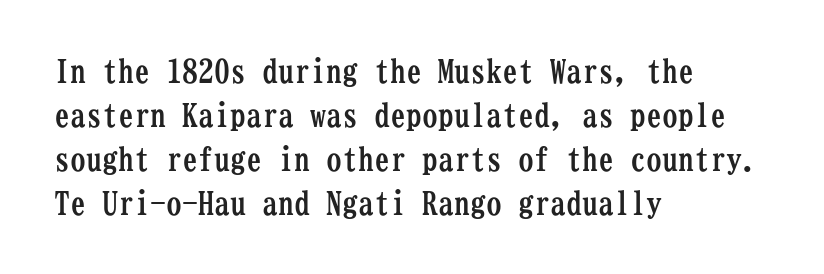
If you measured baseline to baseline, you'd find a middling distance. This sample uses a serif face. The space directly below the letters is spotless. Unlike italic type, these characters show no tilt at all.
